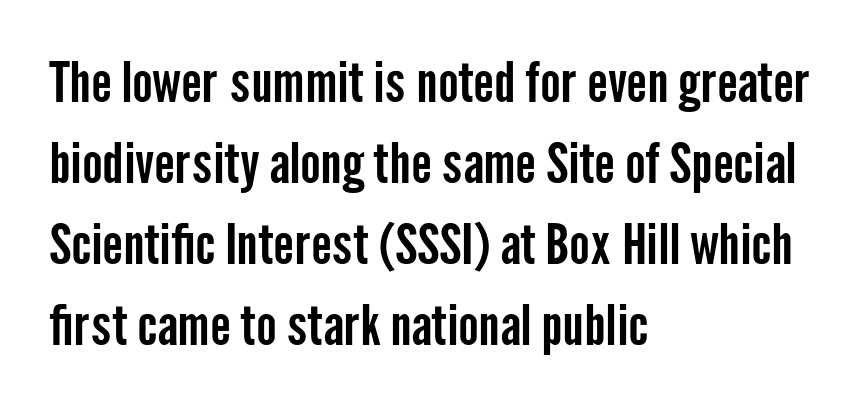
Q: Is the text italic (slanted)? A: No, it is upright.
Q: Is the typeface a serif or a sans-serif typeface? A: Sans-serif.
Q: Is the text underlined? A: No.
Q: How is the paragraph aligned? A: Left-aligned.
Q: Is the spacing between letters normal or unusually wide? A: Normal.
Q: Is the spacing between lines tight, normal or loose? A: Normal.
Q: Width (condensed, normal, or wide)? A: Condensed.
Q: Stroke contrast? A: Low.
Q: x-height? A: Medium.
Q: Monospaced? A: No.
